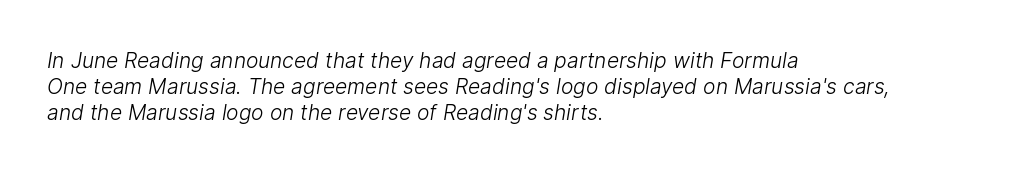
Q: Is the text bold? A: No.
Q: Is the text underlined? A: No.
Q: How is the paragraph aligned? A: Left-aligned.
Q: Is the spacing between letters normal or unusually wide? A: Normal.
